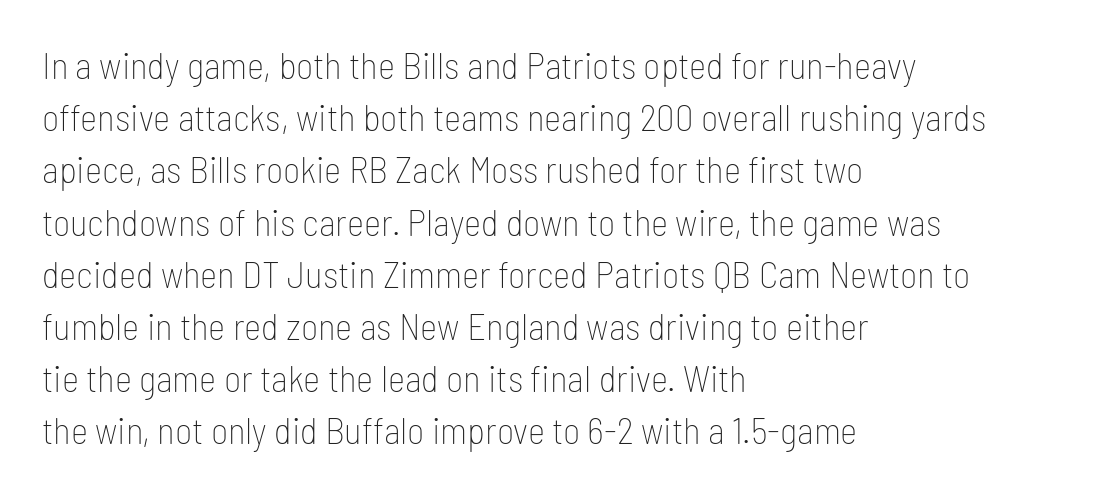
{"serif": "no", "italic": "no", "bold": "no", "weight": "thin", "width": "condensed", "stroke_contrast": "low", "x_height": "medium", "monospaced": "no", "underline": "no", "align": "left", "line_spacing": "normal", "line_spacing_ratio": 1.41, "letter_spacing": "normal", "letter_spacing_em": 0.0, "glyph_px": 37}
